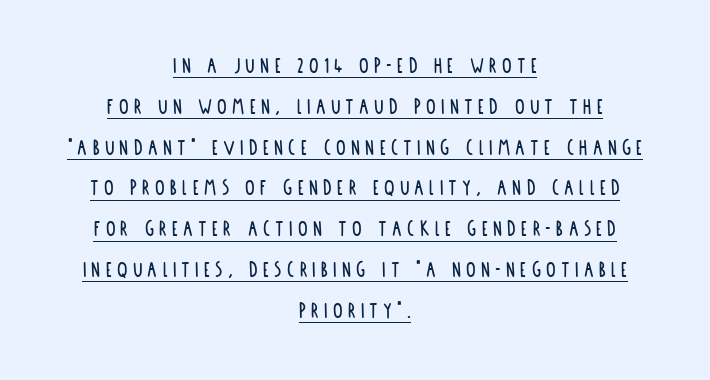
The lines in this sample share a center point and differ in where they start and stop. Whoever set this chose a conventional vertical rhythm. Underline: present. The axis of the letterforms is exactly vertical.
